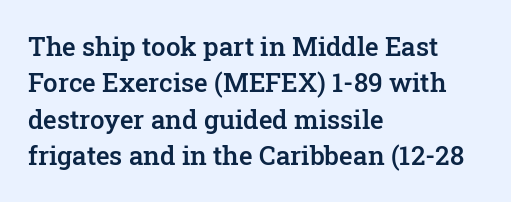
Q: Is the text bold? A: Semi-bold.
Q: Is the text italic (slanted)? A: No, it is upright.
Q: Is the text underlined? A: No.
Q: How is the paragraph aligned? A: Left-aligned.
Q: Is the spacing between letters normal or unusually wide? A: Normal.
Q: Is the spacing between lines tight, normal or loose? A: Normal.
